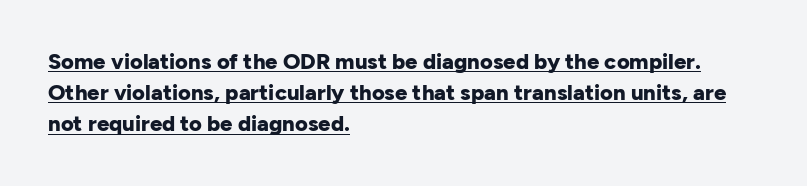
{"italic": "no", "bold": "yes", "underline": "yes", "align": "left", "line_spacing": "normal", "line_spacing_ratio": 1.42, "letter_spacing": "normal", "letter_spacing_em": 0.0, "glyph_px": 22}
